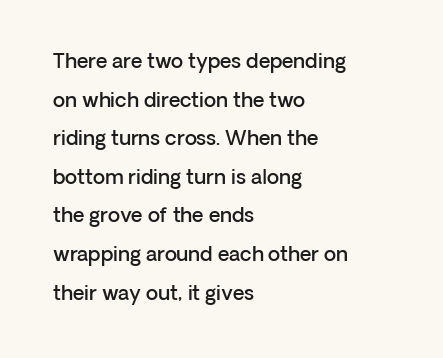
The image shows 20 px text type, upright; set left-aligned, loose line spacing (1.93x), normal letter spacing, not underlined.
